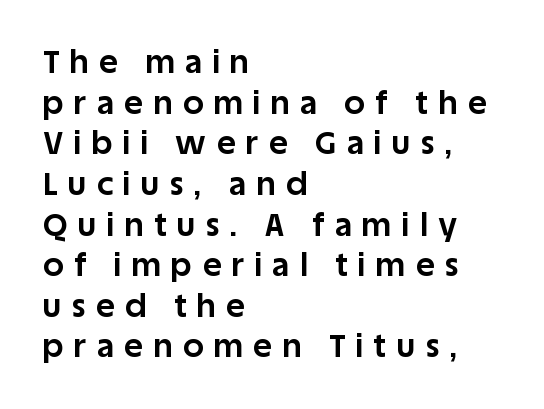
A typesetter would call this leading conventional body-copy spacing. Posture: vertical. Proportional: the letters do not fall into vertical columns. Characters follow at a spacing far wider than the type designer built in. Type without underlining.
